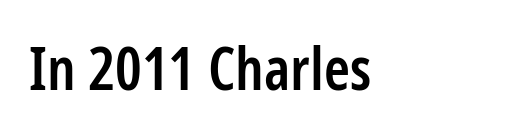
Serifs: no, the terminals of the letterforms are clean. Underlining? Definitely not there. This sample has the flowing, uneven cadence of proportional lettering. The paragraph shown leans on its left margin. Spacing between characters is what you'd get straight out of the box. Firm but not heavy-handed strokes: this text is semibold.
